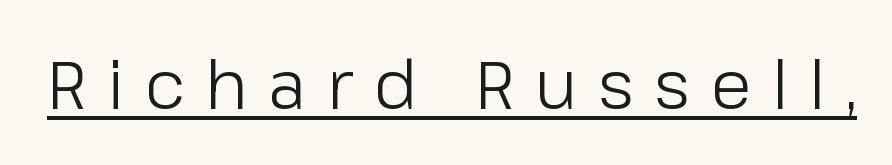
The image shows 68 px light sans-serif type, upright; set unusually wide letter spacing (+0.3 em), underlined; low stroke contrast and a medium x-height.
